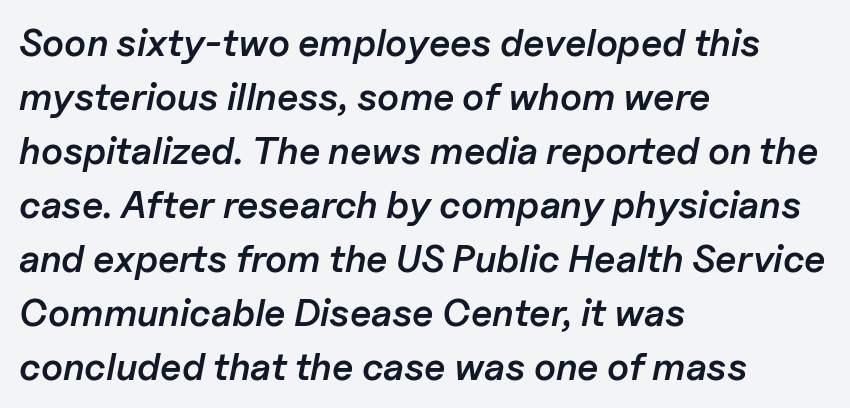
{"italic": "yes", "lean": "right", "slant_degrees": 11, "bold": "semi", "weight": "semibold", "width": "normal", "stroke_contrast": "low", "x_height": "medium", "monospaced": "no", "underline": "no", "align": "left", "line_spacing": "normal", "line_spacing_ratio": 1.42, "letter_spacing": "normal", "letter_spacing_em": 0.0, "glyph_px": 38}
